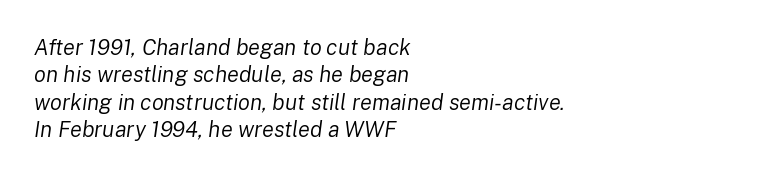
Has an underline been added? It has not. All the whitespace from short lines collects on the right. Each word holds together tightly as a unit, with standard inter-letter gaps. These lines were composed using italics.
